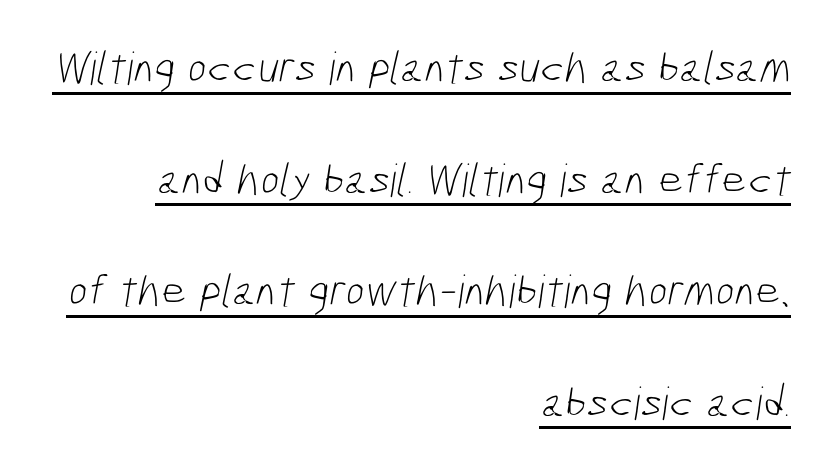
{"serif": "no", "bold": "no", "weight": "light", "width": "condensed", "stroke_contrast": "low", "x_height": "medium", "monospaced": "no", "underline": "yes", "align": "right", "line_spacing": "loose", "line_spacing_ratio": 2.48, "letter_spacing": "normal", "letter_spacing_em": 0.0, "glyph_px": 45}
